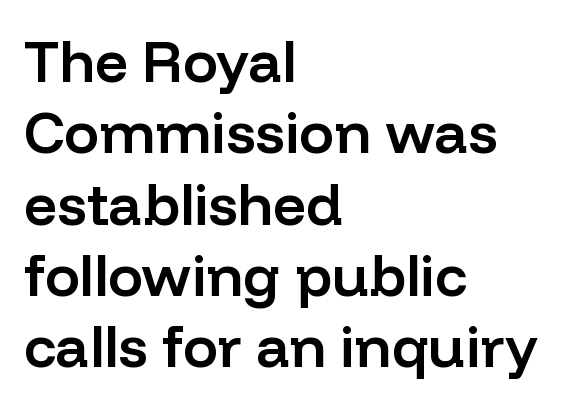
You can tell from the bare stems that sans-serif type was used. Typeset ragged right — the left edge is the straight one. In terms of weight, the rendering is demibold, just under bold. This is roman type, the default non-slanted kind.
